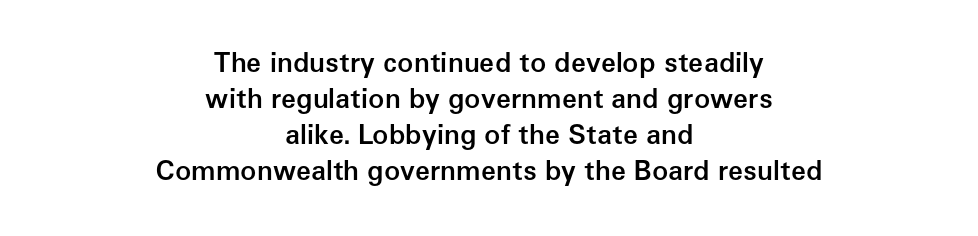
Q: Is the text bold? A: Semi-bold.
Q: Is the text italic (slanted)? A: No, it is upright.
Q: Is the text underlined? A: No.
Q: How is the paragraph aligned? A: Centered.
Q: Is the spacing between letters normal or unusually wide? A: Normal.
Q: Is the spacing between lines tight, normal or loose? A: Normal.
